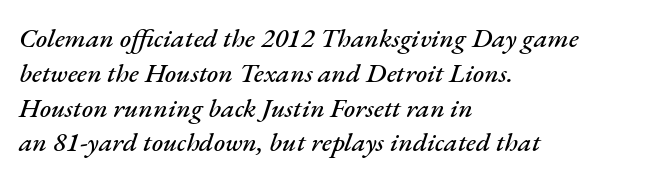
Q: Is the text italic (slanted)? A: Yes, it leans right by about 17 degrees.
Q: Is the text underlined? A: No.
Q: How is the paragraph aligned? A: Left-aligned.
Q: Is the spacing between letters normal or unusually wide? A: Normal.
Q: Is the spacing between lines tight, normal or loose? A: Normal.
